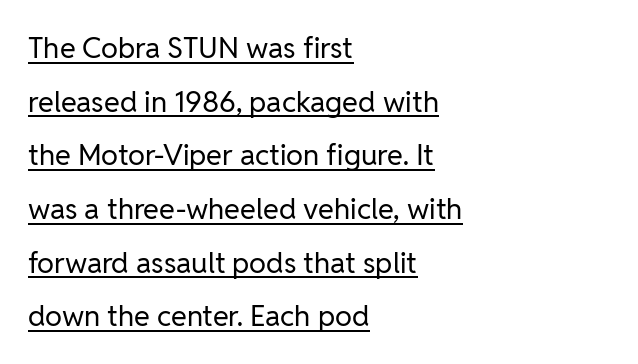
Q: Is the text bold? A: No.
Q: Is the text italic (slanted)? A: No, it is upright.
Q: Is the typeface a serif or a sans-serif typeface? A: Sans-serif.
Q: Is the text underlined? A: Yes.
Q: How is the paragraph aligned? A: Left-aligned.
Q: Is the spacing between letters normal or unusually wide? A: Normal.
Q: Width (condensed, normal, or wide)? A: Normal.
Q: Stroke contrast? A: Low.
Q: x-height? A: Medium.
Q: Monospaced? A: No.
